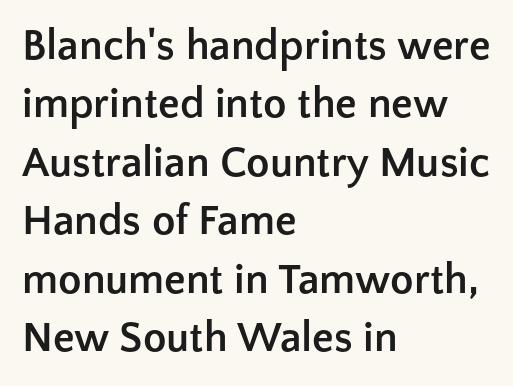
Q: Is the text bold? A: Yes.
Q: Is the text italic (slanted)? A: No, it is upright.
Q: Is the typeface a serif or a sans-serif typeface? A: Sans-serif.
Q: Is the text underlined? A: No.
Q: How is the paragraph aligned? A: Left-aligned.
Q: Is the spacing between letters normal or unusually wide? A: Normal.
Q: Is the spacing between lines tight, normal or loose? A: Normal.
Q: Width (condensed, normal, or wide)? A: Normal.
Q: Stroke contrast? A: Low.
Q: x-height? A: Medium.
Q: Monospaced? A: No.
